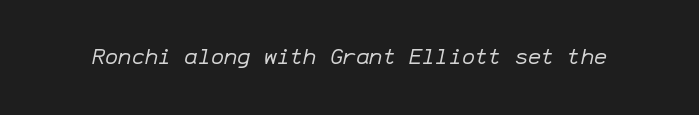
Q: Is the text bold? A: No.
Q: Is the text italic (slanted)? A: Yes, it leans right by about 12 degrees.
Q: Is the text underlined? A: No.
Q: Is the spacing between letters normal or unusually wide? A: Normal.
